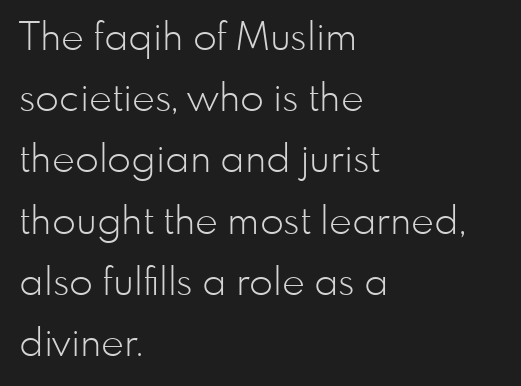
The image shows 39 px light sans-serif type, upright; set left-aligned, normal line spacing (1.57x), normal letter spacing, not underlined; low stroke contrast and a small x-height.
